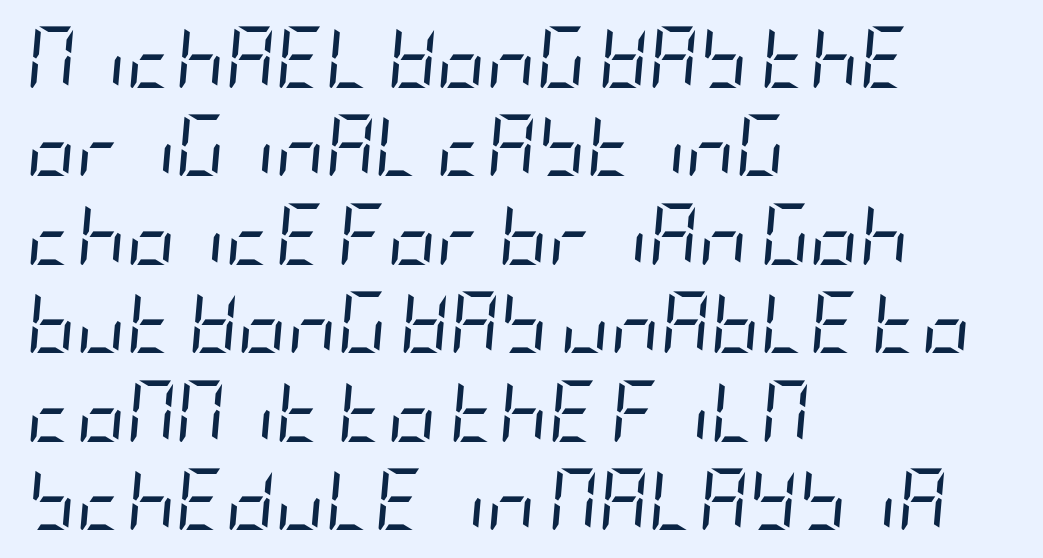
Q: Is the text bold? A: No.
Q: Is the text italic (slanted)? A: Yes, it leans right by about 5 degrees.
Q: Is the text underlined? A: No.
Q: How is the paragraph aligned? A: Left-aligned.
Q: Is the spacing between letters normal or unusually wide? A: Normal.
Q: Is the spacing between lines tight, normal or loose? A: Normal.
Q: Width (condensed, normal, or wide)? A: Condensed.
Q: Stroke contrast? A: Low.
Q: x-height? A: Large.
